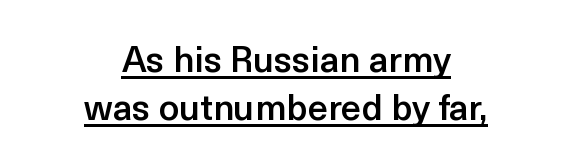
The image shows 36 px semibold sans-serif type, upright; set centered, normal line spacing (1.34x), normal letter spacing, underlined; a medium x-height.
